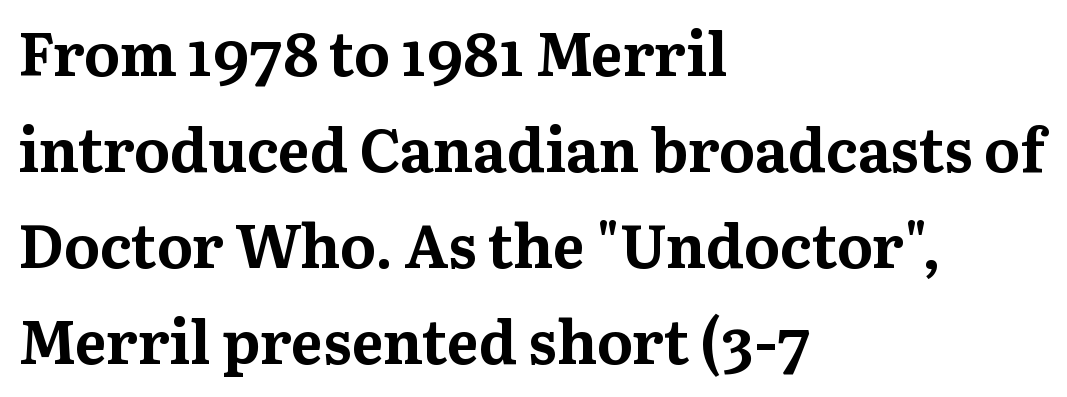
The font is running at its bold setting. This sample uses plain, unmodified letter spacing. The line-height multiplier appears to be the usual default. Varying glyph widths throughout — classic text-font behaviour.
